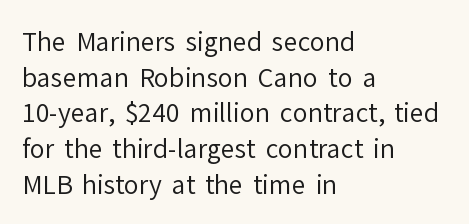
The image shows 25 px text type, upright; set left-aligned, normal line spacing (1.43x), normal letter spacing, not underlined.
